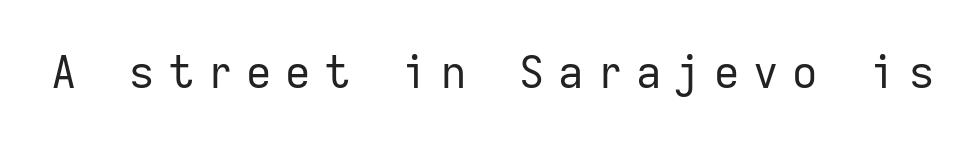
{"serif": "no", "italic": "no", "bold": "no", "weight": "regular", "width": "normal", "stroke_contrast": "low", "x_height": "medium", "monospaced": "yes", "underline": "no", "letter_spacing": "wide", "letter_spacing_em": 0.31, "glyph_px": 44}
